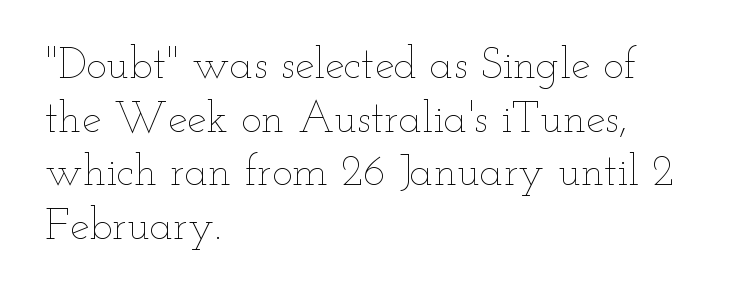
{"italic": "no", "bold": "no", "weight": "thin", "width": "wide", "stroke_contrast": "low", "x_height": "small", "monospaced": "no", "underline": "no", "align": "left", "line_spacing_ratio": 1.22, "letter_spacing": "normal", "letter_spacing_em": 0.0, "glyph_px": 44}
